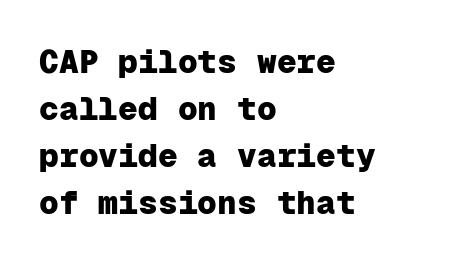
Q: Is the text bold? A: Yes.
Q: Is the text italic (slanted)? A: No, it is upright.
Q: Is the typeface a serif or a sans-serif typeface? A: Sans-serif.
Q: Is the text underlined? A: No.
Q: How is the paragraph aligned? A: Left-aligned.
Q: Is the spacing between letters normal or unusually wide? A: Normal.
Q: Is the spacing between lines tight, normal or loose? A: Normal.
Q: Width (condensed, normal, or wide)? A: Normal.
Q: Stroke contrast? A: Low.
Q: x-height? A: Medium.
Q: Monospaced? A: Yes.
